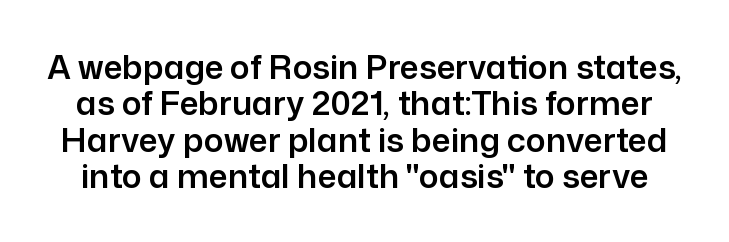
Q: Is the text italic (slanted)? A: No, it is upright.
Q: Is the typeface a serif or a sans-serif typeface? A: Sans-serif.
Q: Is the text underlined? A: No.
Q: Is the spacing between letters normal or unusually wide? A: Normal.
Q: Is the spacing between lines tight, normal or loose? A: Tight.
Q: Width (condensed, normal, or wide)? A: Normal.
Q: Stroke contrast? A: Low.
Q: x-height? A: Medium.
Q: Monospaced? A: No.
